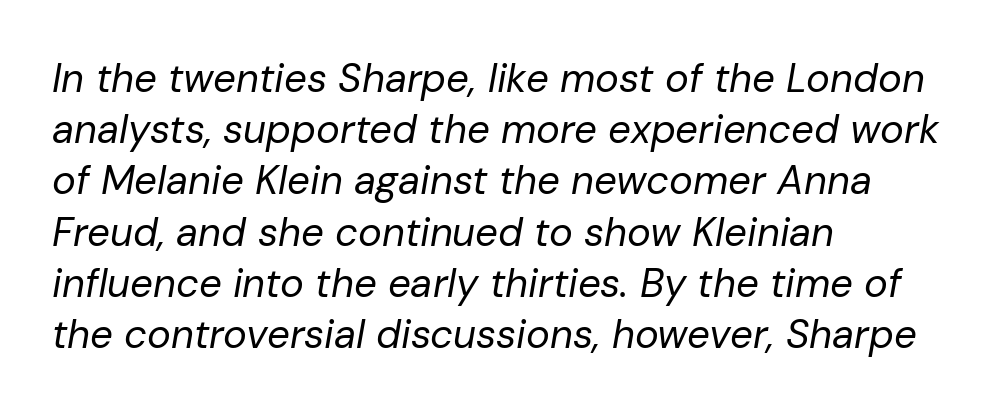
{"italic": "yes", "lean": "right", "slant_degrees": 10, "bold": "no", "weight": "regular", "width": "normal", "stroke_contrast": "low", "x_height": "medium", "monospaced": "no", "underline": "no", "align": "left", "line_spacing": "normal", "line_spacing_ratio": 1.28, "letter_spacing": "normal", "letter_spacing_em": 0.0, "glyph_px": 40}
